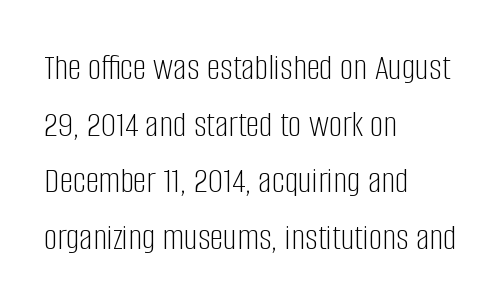
Line beginnings align vertically; line endings do not. The strip under each line holds only bare page. Honestly, the row spacing looks completely unremarkable. You can tell from the bare stems that sans-serif type was used. Ink coverage per letter is moderate at most. Students, note that the glyphs here touch the page at normal intervals.
